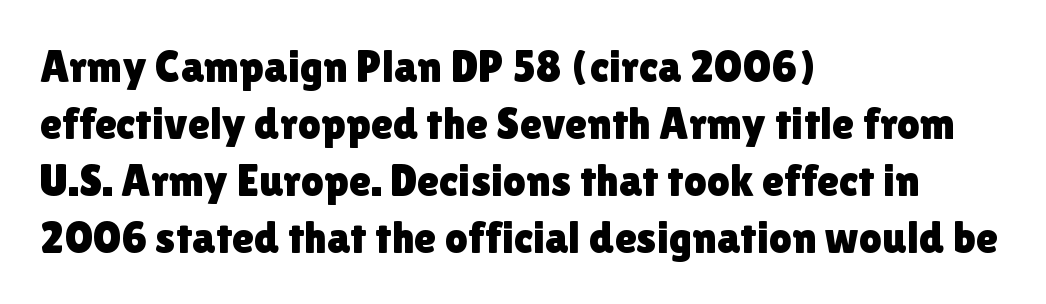
The image shows 45 px sans-serif type, upright; set left-aligned, normal line spacing (1.27x), normal letter spacing, not underlined; a medium x-height.
